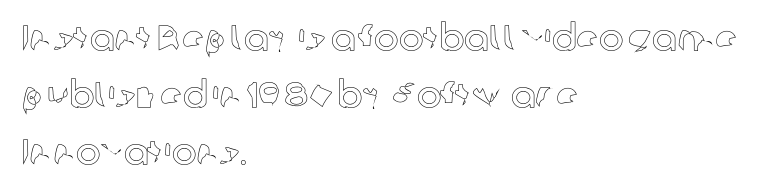
If you drew a line through each stem, it would be perfectly vertical. This sample is left-justified, so line endings fall wherever the words run out. The letters advance in unequal steps, a hallmark of proportional type. Leading matches the norm, producing a regular column. Just letters on the line, the space beneath them empty.
